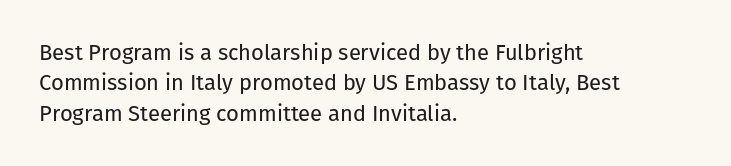
The image shows 22 px text type, upright; set left-aligned, normal line spacing (1.38x), normal letter spacing, not underlined.
